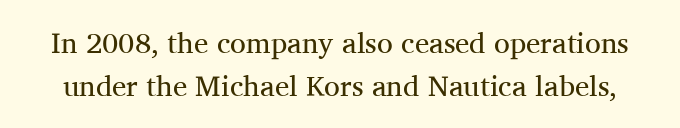
{"serif": "yes", "italic": "no", "bold": "no", "weight": "regular", "width": "normal", "stroke_contrast": "medium", "x_height": "medium", "monospaced": "no", "underline": "no", "line_spacing": "normal", "line_spacing_ratio": 1.5, "letter_spacing": "normal", "letter_spacing_em": 0.0, "glyph_px": 29}
